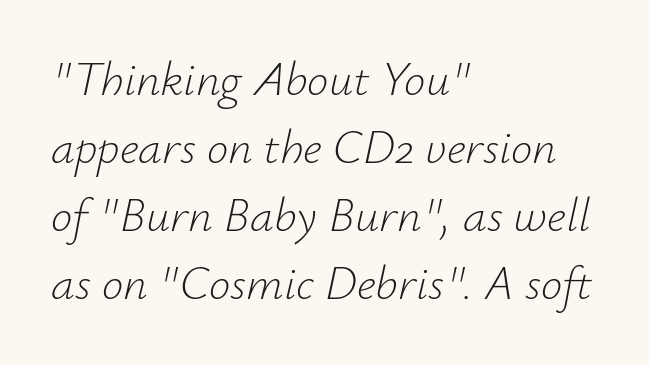
The image shows 48 px light type, italic (leaning right); set left-aligned, normal line spacing (1.42x), normal letter spacing, not underlined; low stroke contrast and a small x-height.
